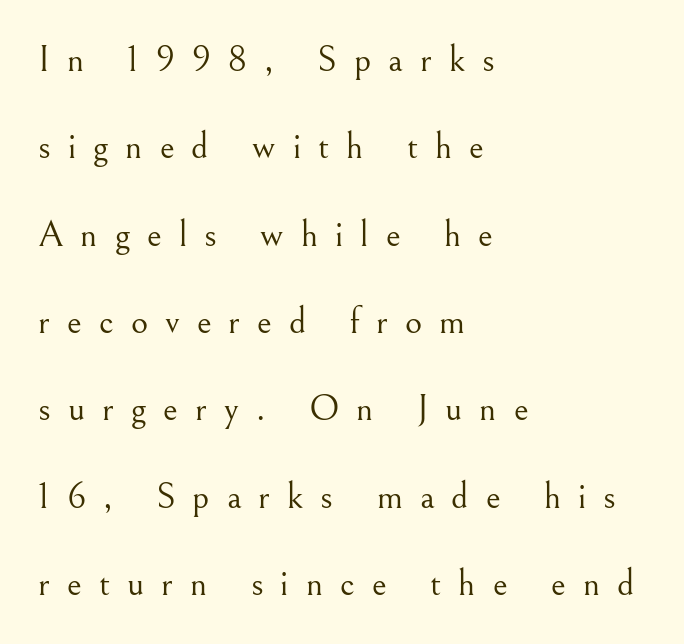
Every row of glyphs begins at an identical x-position on the left. Is this a heavy cut? Hardly; it is regular or lighter. The lettering holds an erect, upright posture throughout. You can tell from the footed stems that serif type was used. The tracking reads as deliberately expanded to a designer's eye.
